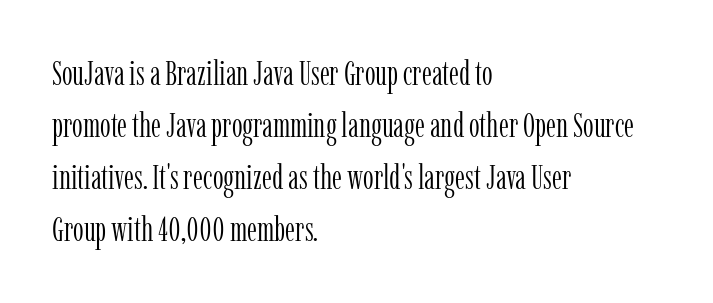
The specimen reads as upright at a glance. Heaviness? Minimal to ordinary, like unemphasized prose. Proportional: the letters do not fall into vertical columns. The vertical gap from one line to the next is medium. Observe the ordinary spacing: letters are neighbours, not strangers. No word sits above an underline.
